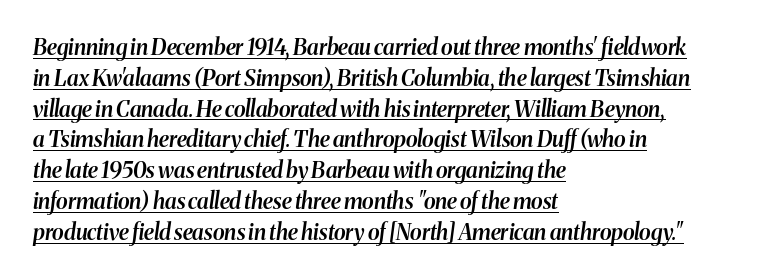
Q: Is the text bold? A: Semi-bold.
Q: Is the text italic (slanted)? A: Yes, it leans right by about 8 degrees.
Q: Is the text underlined? A: Yes.
Q: How is the paragraph aligned? A: Left-aligned.
Q: Is the spacing between letters normal or unusually wide? A: Normal.
Q: Is the spacing between lines tight, normal or loose? A: Normal.
